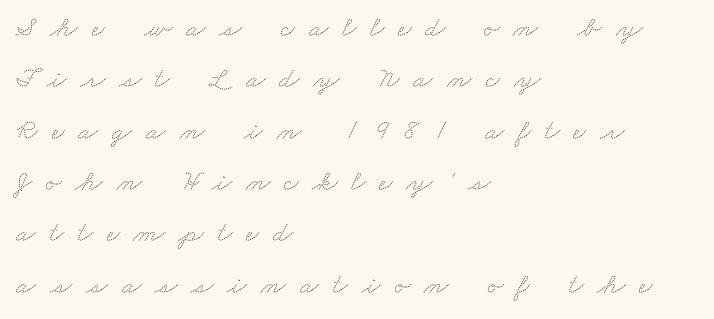
{"bold": "no", "weight": "thin", "width": "wide", "stroke_contrast": "medium", "x_height": "small", "monospaced": "no", "underline": "no", "align": "left", "line_spacing_ratio": 1.77, "letter_spacing": "wide", "letter_spacing_em": 0.47, "glyph_px": 29}
